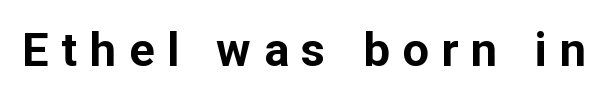
The image shows 47 px bold sans-serif type, upright; set unusually wide letter spacing (+0.27 em), not underlined; low stroke contrast and a medium x-height.
